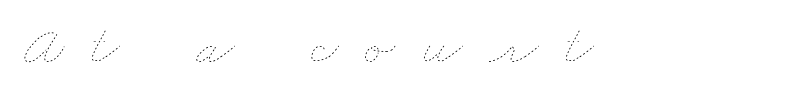
The image shows 56 px thin, wide type; set unusually wide letter spacing (+0.48 em), not underlined; low stroke contrast and a small x-height.
